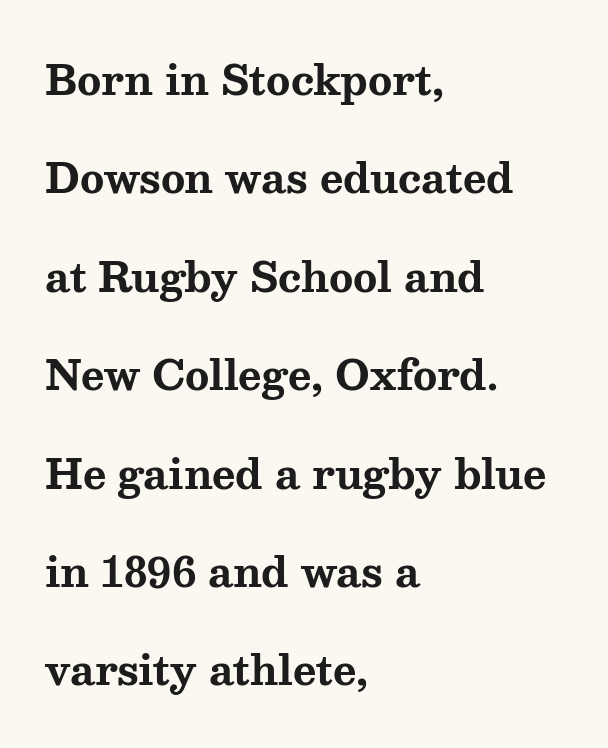
{"serif": "yes", "italic": "no", "bold": "yes", "weight": "bold", "width": "wide", "stroke_contrast": "medium", "x_height": "medium", "monospaced": "no", "underline": "no", "align": "left", "line_spacing": "loose", "line_spacing_ratio": 2.46, "letter_spacing": "normal", "letter_spacing_em": 0.0, "glyph_px": 40}
